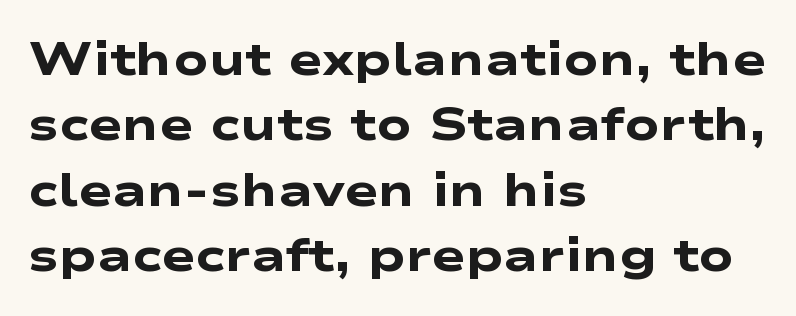
Bold? Absolutely — the strokes are thick and heavy. Anything drawn beneath the words? Only blank space. Is this a sans? Yes — the strokes have no serifs. A typesetter would call this leading conventional body-copy spacing.
